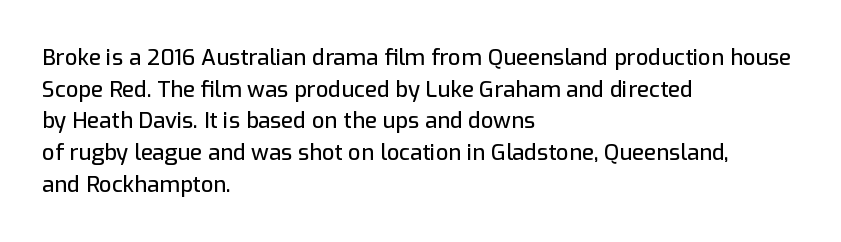
Ordinary non-slanted type is in use. Letter spacing: default. This sample is left-justified, so line endings fall wherever the words run out. Underline: absent. Successive baselines arrive at the customary interval.
